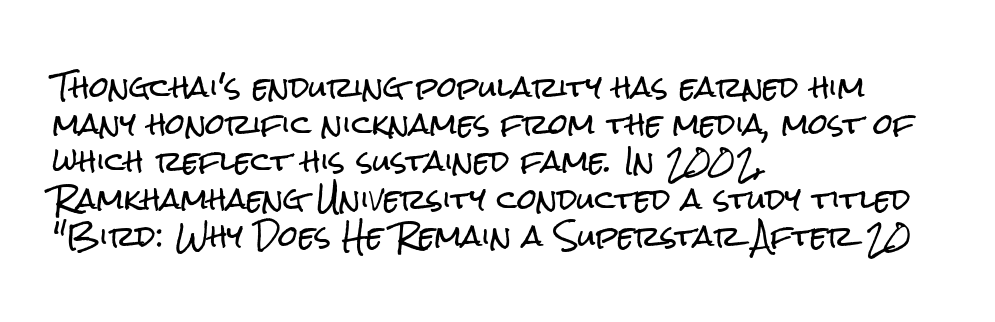
No extra tracking has been applied to these lines. You could not count columns in this text — the font is proportionally spaced. In terms of leading, this rendering sits right in the middle. Quick note: not italic, upright.
